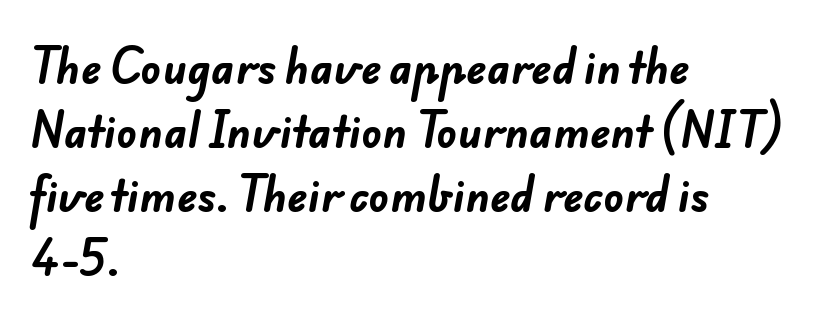
The image shows 42 px bold sans-serif type; set left-aligned, normal line spacing (1.52x), normal letter spacing, not underlined; low stroke contrast and a small x-height.
